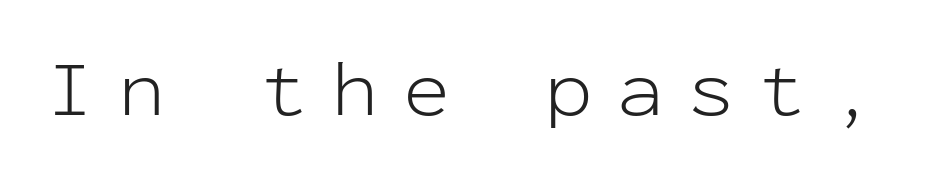
{"serif": "no", "italic": "no", "bold": "no", "weight": "light", "width": "normal", "stroke_contrast": "low", "x_height": "medium", "monospaced": "yes", "underline": "no", "letter_spacing": "wide", "letter_spacing_em": 0.3, "glyph_px": 79}
